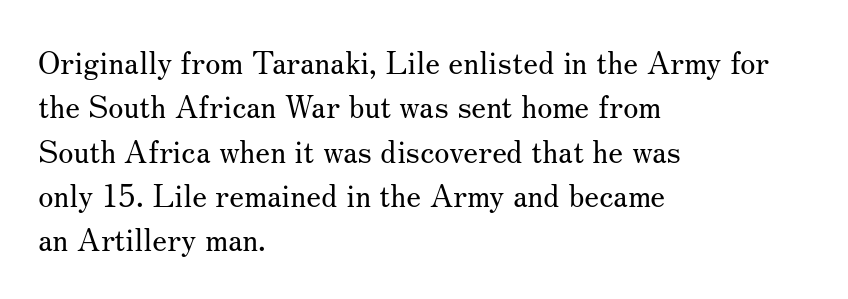
Q: Is the text bold? A: No.
Q: Is the text italic (slanted)? A: No, it is upright.
Q: Is the typeface a serif or a sans-serif typeface? A: Serif.
Q: Is the text underlined? A: No.
Q: How is the paragraph aligned? A: Left-aligned.
Q: Is the spacing between letters normal or unusually wide? A: Normal.
Q: Is the spacing between lines tight, normal or loose? A: Normal.
Q: Width (condensed, normal, or wide)? A: Normal.
Q: Stroke contrast? A: Medium.
Q: x-height? A: Small.
Q: Monospaced? A: No.
